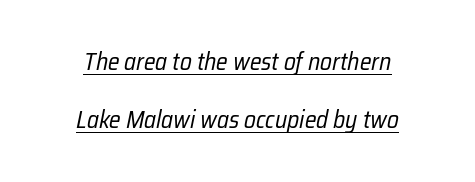
Rendered with sloped, italic letterforms. The lettering is marked with a stroke running underneath it. The horizontal fit of the characters is conventional and even. These lines stand farther apart than default settings would place them. Reading down the block, each line starts at a different indent, mirrored at its end.
